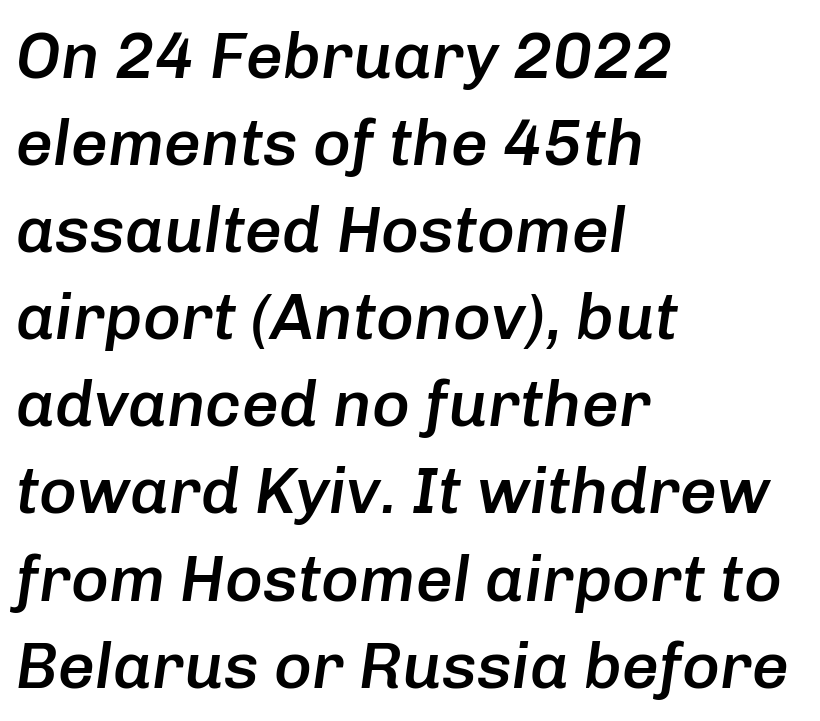
The image shows 65 px semibold type, italic (leaning right); set left-aligned, normal line spacing (1.34x), normal letter spacing, not underlined; low stroke contrast and a medium x-height.
